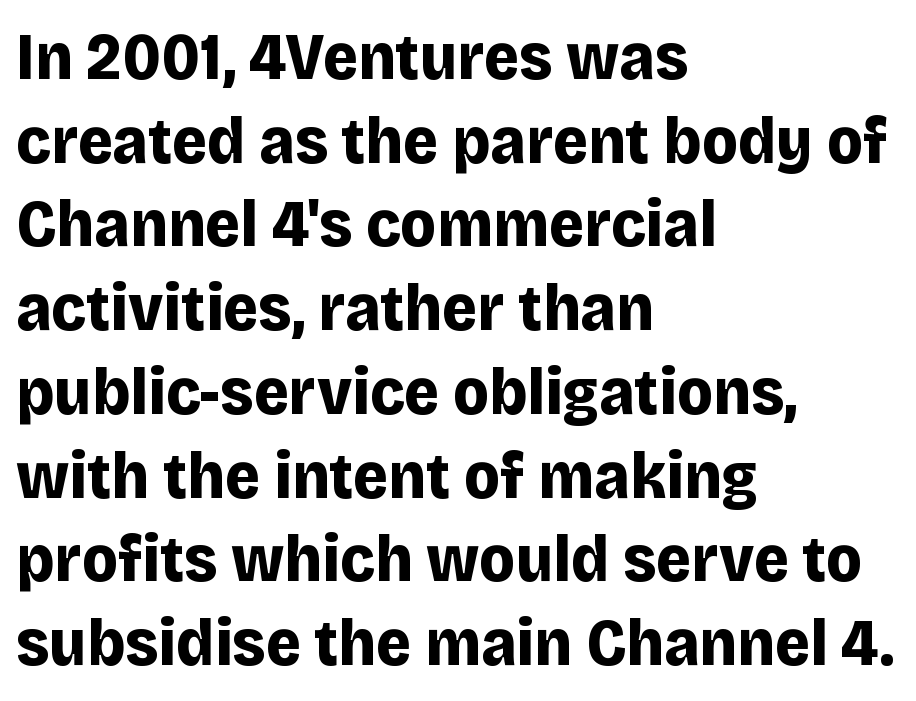
{"serif": "no", "italic": "no", "bold": "yes", "weight": "bold", "width": "normal", "stroke_contrast": "low", "x_height": "large", "monospaced": "no", "underline": "no", "align": "left", "line_spacing": "normal", "line_spacing_ratio": 1.25, "letter_spacing": "normal", "letter_spacing_em": 0.0, "glyph_px": 67}
